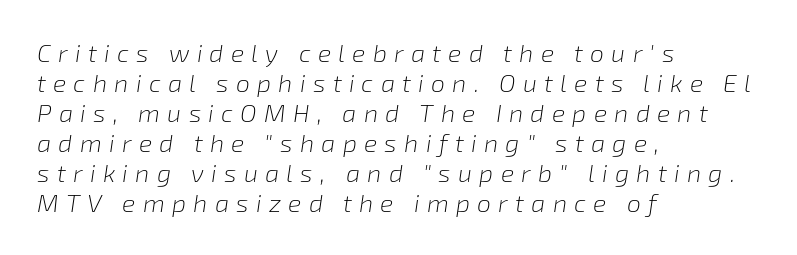
The zone under the glyphs is completely vacant. Slant detected: the letters are inclined. The strokes carry an ordinary text weight at most. Line starts are locked; line ends wander. Short note: letters widely spaced.
